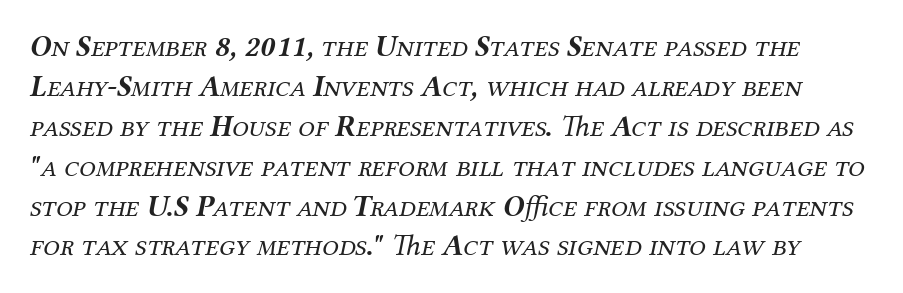
Horizontal bands of white between lines are of average thickness. What stands out about the letter spacing? Nothing — it is the standard amount. Caption: face not bold, strokes unweighted. Each row of text sits above clean, open space. In terms of posture, this sample is oblique. Note the varied advance widths — an 'i' is clearly narrower than an 'm'.
